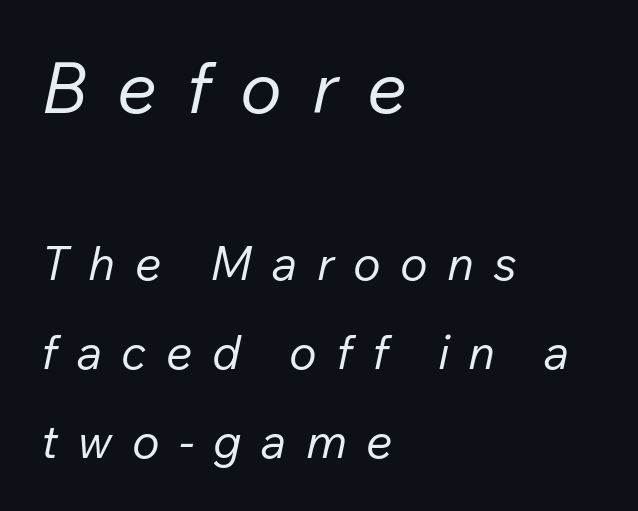
Q: Is the text bold? A: No.
Q: Is the text italic (slanted)? A: Yes, it leans right by about 12 degrees.
Q: Is the text underlined? A: No.
Q: How is the paragraph aligned? A: Left-aligned.
Q: Is the spacing between letters normal or unusually wide? A: Unusually wide.
Q: Which block of text is set in a larger size, the first (top) or the second (bottom)? A: The first (top) one.
Q: Width (condensed, normal, or wide)? A: Normal.
Q: Stroke contrast? A: Low.
Q: x-height? A: Medium.
Q: Monospaced? A: No.
